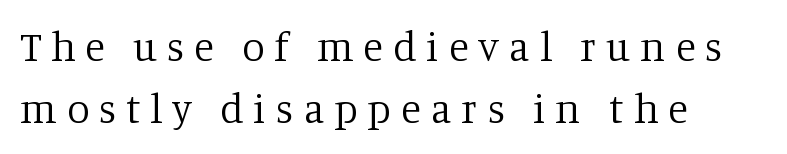
The image shows 41 px regular-weight serif type, upright; set left-aligned, normal line spacing (1.52x), unusually wide letter spacing (+0.24 em), not underlined; low stroke contrast and a large x-height.
